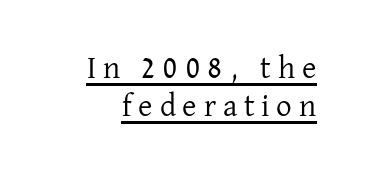
If you drew a line through each stem, it would be perfectly vertical. Here the designer chose a conventional face with non-uniform glyph widths. Ink coverage per letter is moderate at most. Quick note: underline on. The glyphs in this specimen are seriffed.
